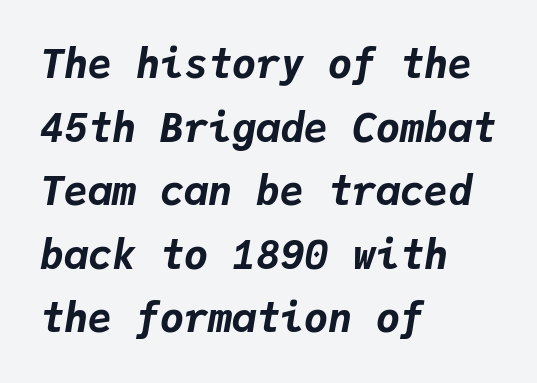
{"italic": "yes", "lean": "right", "slant_degrees": 9, "bold": "yes", "weight": "bold", "width": "normal", "stroke_contrast": "low", "x_height": "medium", "monospaced": "yes", "underline": "no", "align": "left", "line_spacing": "normal", "line_spacing_ratio": 1.59, "letter_spacing": "normal", "letter_spacing_em": 0.0, "glyph_px": 40}
